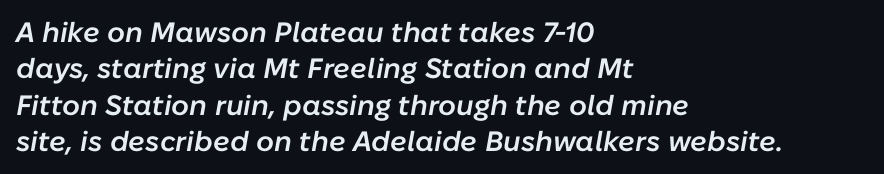
The image shows 28 px semibold type, italic (leaning right); set left-aligned, normal line spacing (1.3x), normal letter spacing, not underlined; low stroke contrast and a medium x-height.
